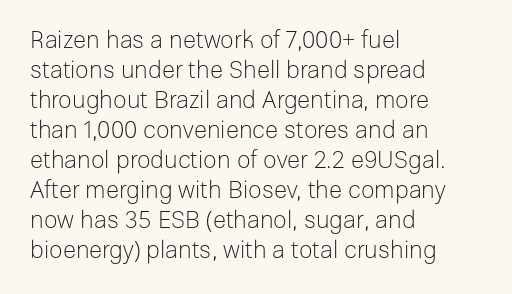
Honestly, there is no underline to notice here at all. The font's upright variant was chosen for this text. Horizontally, the lines are justified to the leading edge only. Bold? No — there's no thickening of the strokes.
